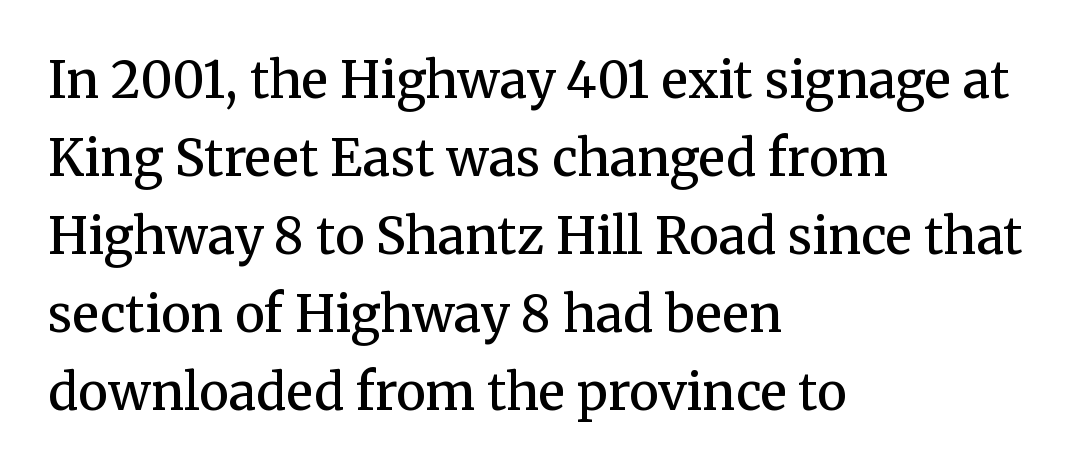
In CSS terms this would be text-align: left. The designer went with a serif here, giving each stem small feet. Here the glyphs are tracked normally, forming tight word shapes. The specimen reads as upright at a glance.
